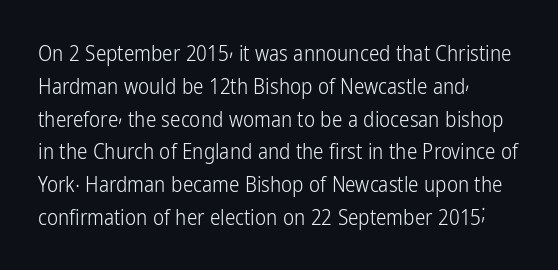
Upright lettering throughout. The rows are spaced the way most documents space them. These lines stack with their left ends in a neat column. The space beneath each line is pristine and unruled. This sample uses plain, unmodified letter spacing. Stem width sits at or under what a default text font uses.
